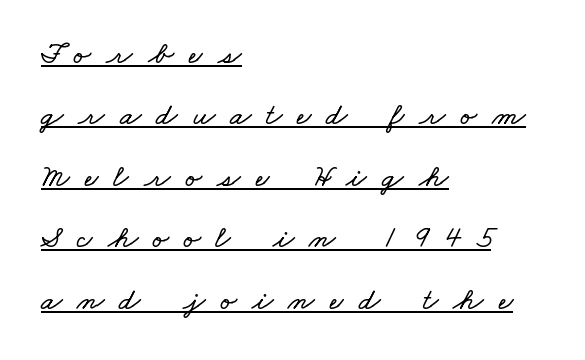
Do the characters align in a grid? No, the font is proportional. Students, note that the glyphs here are deliberately spaced far apart. Each new line begins a long way beneath the previous one. The passage shown is underscored from start to finish.
